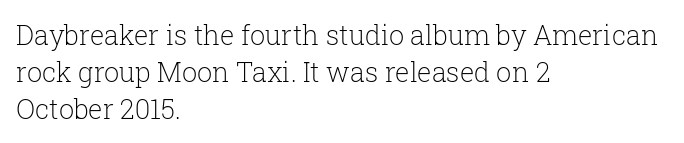
Q: Is the text bold? A: No.
Q: Is the text italic (slanted)? A: No, it is upright.
Q: Is the text underlined? A: No.
Q: How is the paragraph aligned? A: Left-aligned.
Q: Is the spacing between letters normal or unusually wide? A: Normal.
Q: Is the spacing between lines tight, normal or loose? A: Normal.
